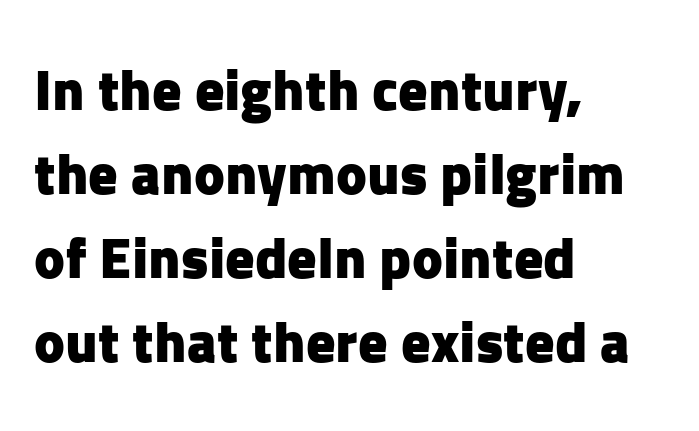
Regarding serifs, this sample does without them. The space between consecutive lines is moderate. A full-strength bold gives these letters their thick strokes. Each line starts at the same left margin while the right side varies. The passage shown is typed in a proportional face where columns would drift.
